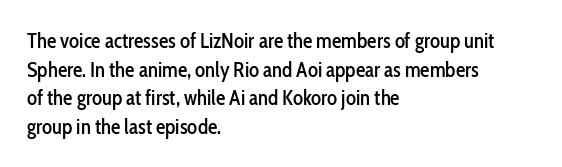
The image shows 21 px text type, upright; set left-aligned, normal line spacing (1.36x), normal letter spacing, not underlined.
